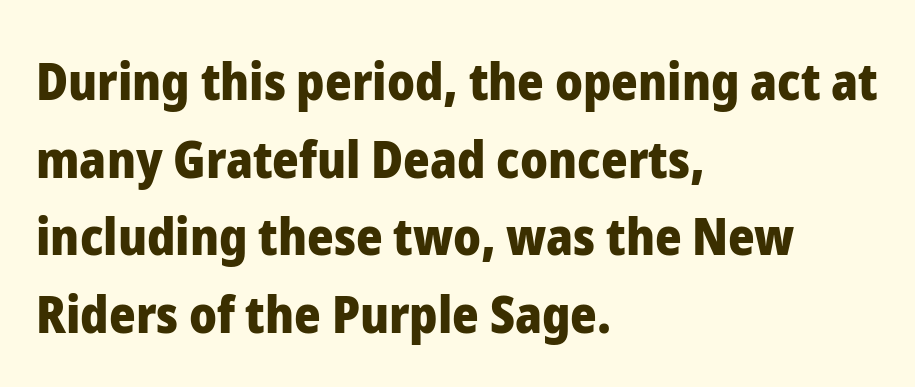
{"serif": "no", "italic": "no", "bold": "yes", "weight": "heavy", "width": "normal", "stroke_contrast": "low", "x_height": "medium", "monospaced": "no", "underline": "no", "align": "left", "line_spacing": "normal", "line_spacing_ratio": 1.52, "letter_spacing": "normal", "letter_spacing_em": 0.0, "glyph_px": 51}
